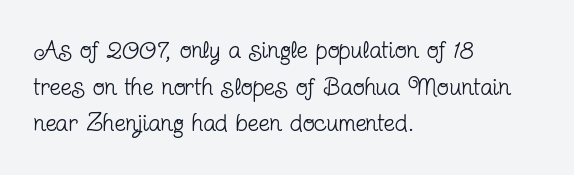
{"italic": "no", "bold": "no", "underline": "no", "align": "left", "line_spacing": "normal", "line_spacing_ratio": 1.47, "letter_spacing": "normal", "letter_spacing_em": 0.0, "glyph_px": 25}
